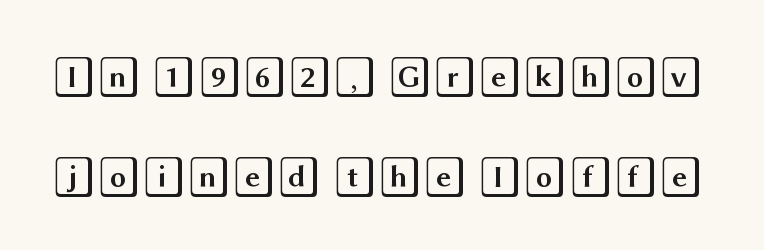
Q: Is the text italic (slanted)? A: No, it is upright.
Q: Is the text underlined? A: No.
Q: Is the spacing between letters normal or unusually wide? A: Normal.
Q: Is the spacing between lines tight, normal or loose? A: Loose.
Q: Width (condensed, normal, or wide)? A: Wide.
Q: x-height? A: Large.
